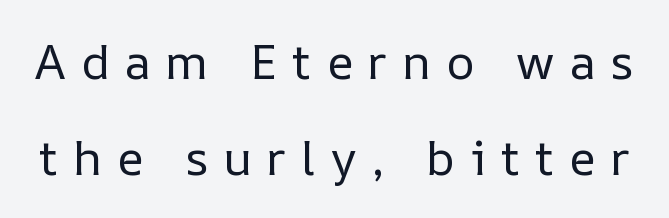
Varying glyph widths throughout — classic text-font behaviour. Does the lettering tilt? It doesn't — this is upright. Loosely led — the rows are spread out. Unmarked baselines from the first word to the last. On a weight scale, this lands at 450 or below. Glyph-to-glyph distance is far greater than everyday printed text.
